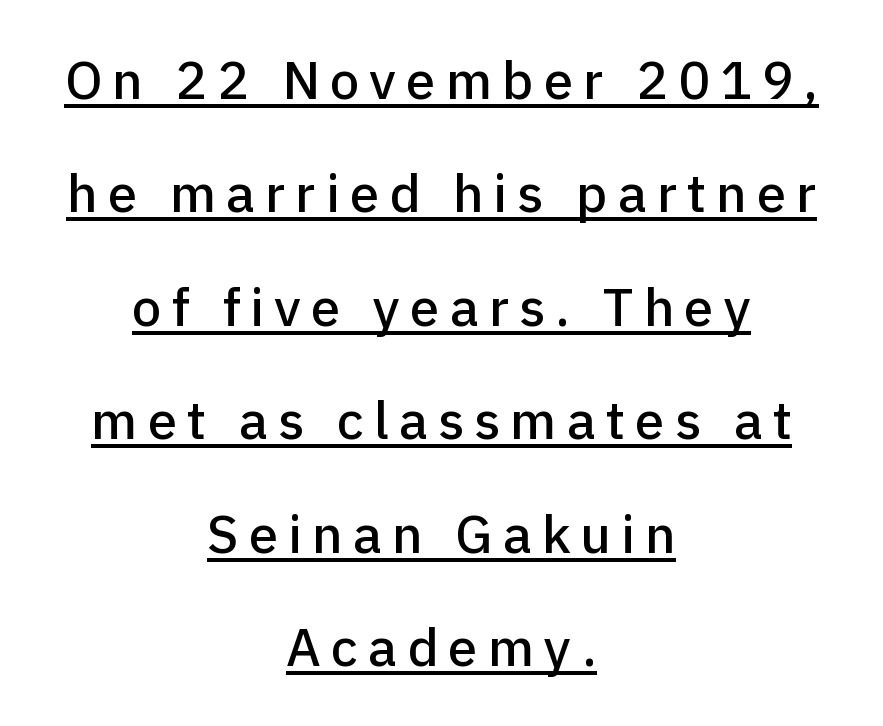
The font's upright variant was chosen for this text. The string is rendered with underlining switched on. You can tell from the bare stems that sans-serif type was used. Baseline-to-baseline distance is far greater than the letter height.
